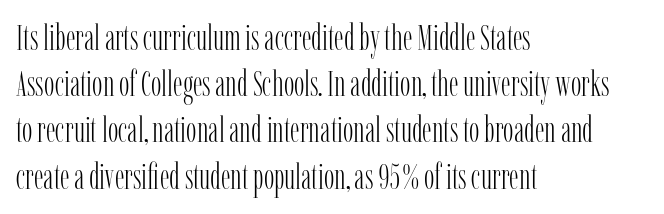
Q: Is the text bold? A: No.
Q: Is the text italic (slanted)? A: No, it is upright.
Q: Is the typeface a serif or a sans-serif typeface? A: Serif.
Q: Is the text underlined? A: No.
Q: How is the paragraph aligned? A: Left-aligned.
Q: Is the spacing between letters normal or unusually wide? A: Normal.
Q: Is the spacing between lines tight, normal or loose? A: Normal.
Q: Width (condensed, normal, or wide)? A: Condensed.
Q: Stroke contrast? A: Low.
Q: x-height? A: Medium.
Q: Monospaced? A: No.
